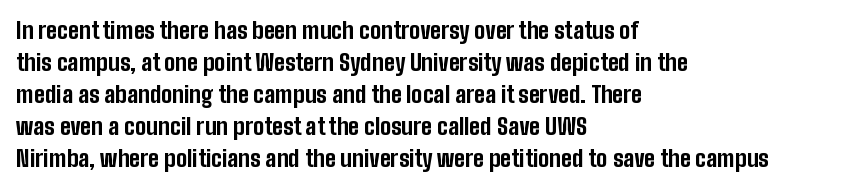
Compared with typical paragraphs, the rows here are spaced about the same. In terms of posture, this sample is upright. You'd pick this weight for a headline — it's a proper bold. Typeset ragged right — the left edge is the straight one.
